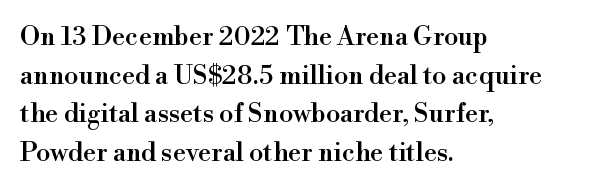
If you measured baseline to baseline, you'd find a middling distance. The line texture is even and compact thanks to regular tracking. Descender tails drop into unmarked territory. Posture: upright roman. Horizontally, the lines are justified to the leading edge only.
